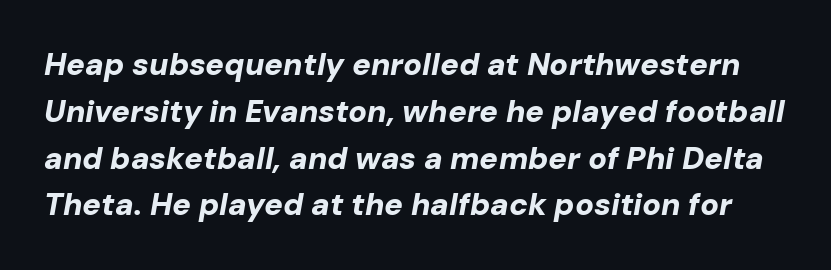
Q: Is the text bold? A: Yes.
Q: Is the text italic (slanted)? A: Yes, it leans right by about 10 degrees.
Q: Is the text underlined? A: No.
Q: Is the spacing between letters normal or unusually wide? A: Normal.
Q: Is the spacing between lines tight, normal or loose? A: Normal.
Q: Width (condensed, normal, or wide)? A: Normal.
Q: Stroke contrast? A: Low.
Q: x-height? A: Medium.
Q: Monospaced? A: No.
